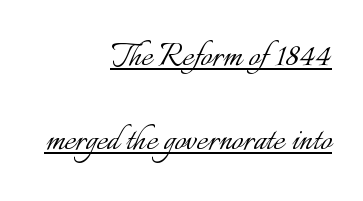
Q: Is the text bold? A: No.
Q: Is the text italic (slanted)? A: Yes.
Q: Is the text underlined? A: Yes.
Q: How is the paragraph aligned? A: Right-aligned.
Q: Is the spacing between letters normal or unusually wide? A: Normal.
Q: Is the spacing between lines tight, normal or loose? A: Loose.
Q: Width (condensed, normal, or wide)? A: Normal.
Q: Stroke contrast? A: Low.
Q: x-height? A: Small.
Q: Monospaced? A: No.
